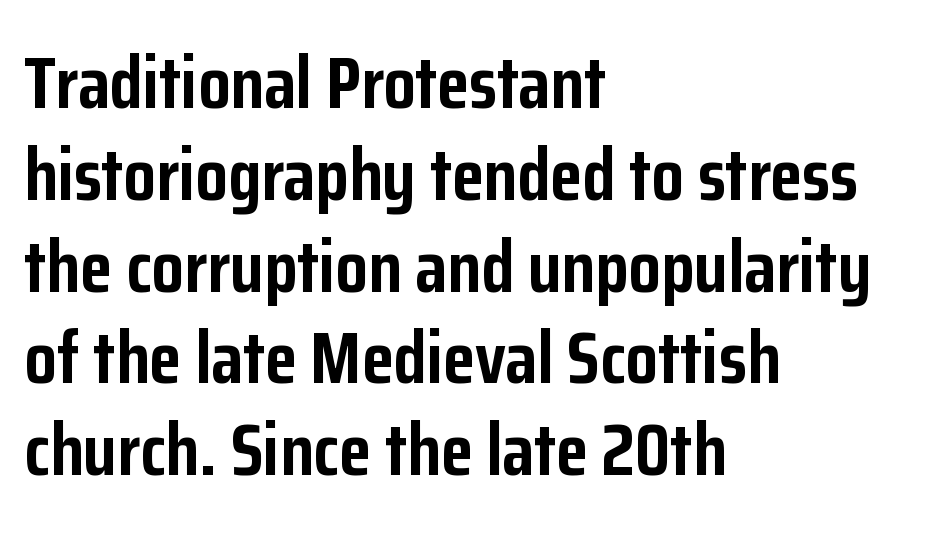
The image shows 74 px semibold, condensed sans-serif type, upright; set left-aligned, line spacing 1.24x, normal letter spacing, not underlined; low stroke contrast and a medium x-height.
